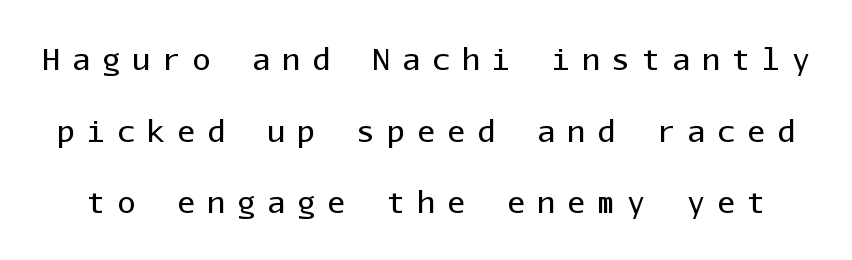
A typesetter would label this face a sans. A light-to-regular cut is what we see here. Quick note: interline space is abundant. The rendering uses typewriter-style spacing with identical character cells. Rendered with straight, roman letterforms. Check the space under the baseline: it is left empty.
